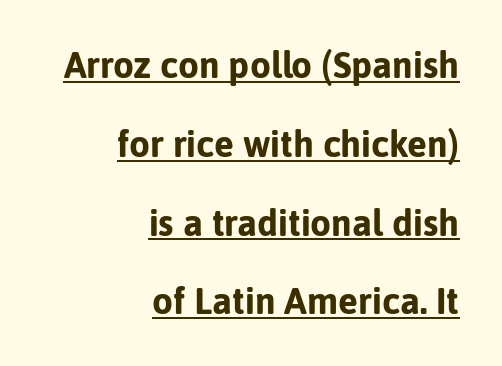
Q: Is the text bold? A: Yes.
Q: Is the text italic (slanted)? A: No, it is upright.
Q: Is the typeface a serif or a sans-serif typeface? A: Sans-serif.
Q: Is the text underlined? A: Yes.
Q: How is the paragraph aligned? A: Right-aligned.
Q: Is the spacing between letters normal or unusually wide? A: Normal.
Q: Is the spacing between lines tight, normal or loose? A: Loose.
Q: Width (condensed, normal, or wide)? A: Normal.
Q: Stroke contrast? A: Low.
Q: x-height? A: Medium.
Q: Monospaced? A: No.
